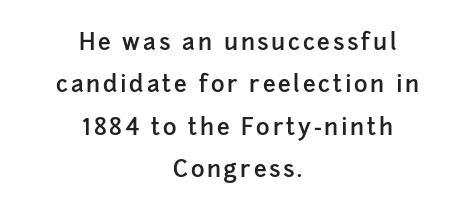
Q: Is the text bold? A: Semi-bold.
Q: Is the text italic (slanted)? A: No, it is upright.
Q: Is the text underlined? A: No.
Q: How is the paragraph aligned? A: Centered.
